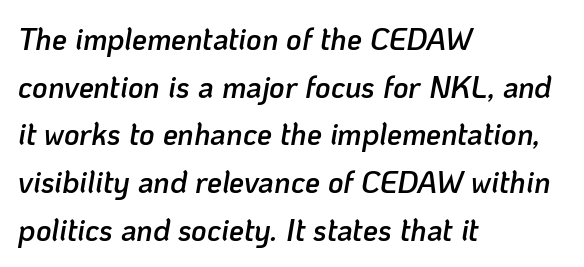
{"italic": "yes", "lean": "right", "slant_degrees": 10, "bold": "semi", "weight": "semibold", "width": "normal", "stroke_contrast": "low", "x_height": "medium", "monospaced": "no", "underline": "no", "align": "left", "line_spacing": "normal", "line_spacing_ratio": 1.59, "letter_spacing": "normal", "letter_spacing_em": 0.0, "glyph_px": 30}
